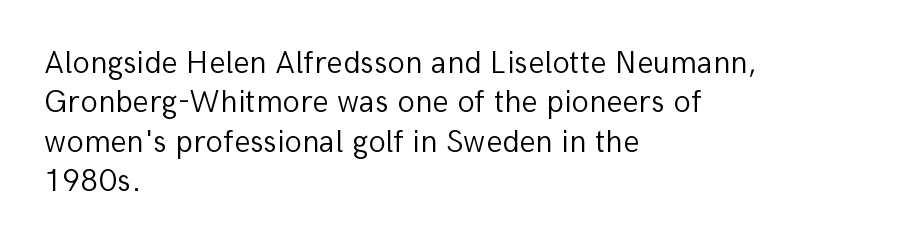
This is sans-serif lettering, the kind often seen on screens and signage. A typesetter would call this proportional, since set widths differ per character. If you drew a ruler down the left edge, every line would touch it. Unmarked baselines from the first word to the last.
